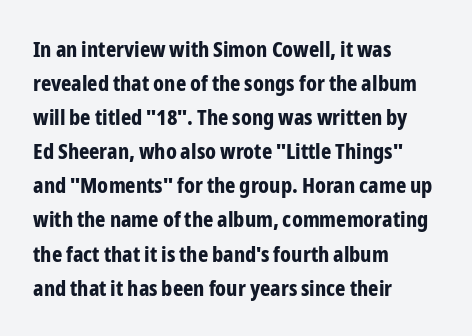
Q: Is the text bold? A: Yes.
Q: Is the text italic (slanted)? A: No, it is upright.
Q: Is the text underlined? A: No.
Q: How is the paragraph aligned? A: Left-aligned.
Q: Is the spacing between letters normal or unusually wide? A: Normal.
Q: Is the spacing between lines tight, normal or loose? A: Normal.
